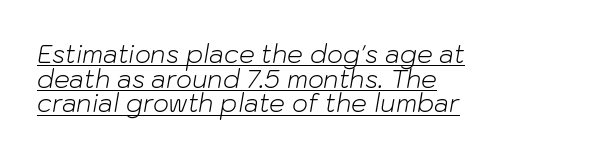
The image shows 25 px text type, italic (leaning right); set left-aligned, tight line spacing (0.99x), normal letter spacing, underlined.
